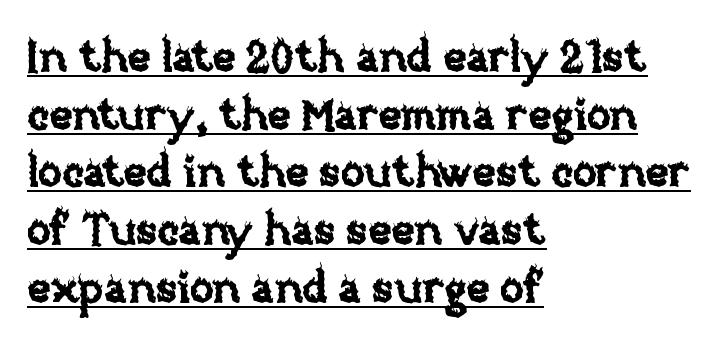
Does the leading feel generous? No, just average. If you drew a ruler down the left edge, every line would touch it. The typography opts for an upright posture over an oblique one. Observe the ordinary spacing: letters are neighbours, not strangers. The specimen includes a rule beneath the text block's lines.
